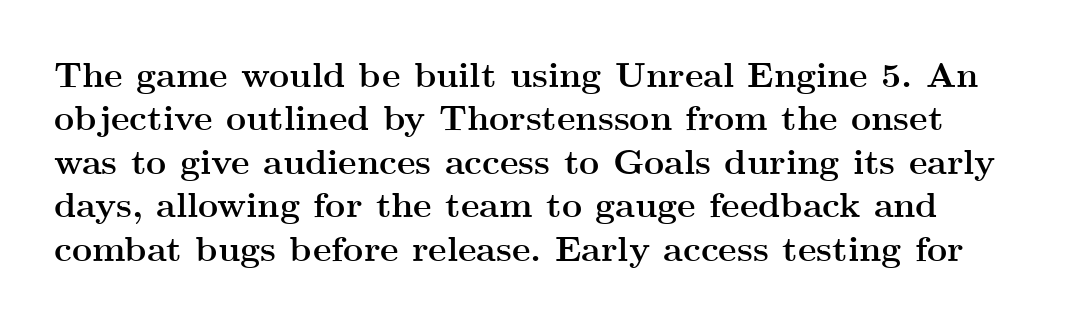
Q: Is the text bold? A: Yes.
Q: Is the text italic (slanted)? A: No, it is upright.
Q: Is the typeface a serif or a sans-serif typeface? A: Serif.
Q: Is the text underlined? A: No.
Q: Is the spacing between letters normal or unusually wide? A: Normal.
Q: Width (condensed, normal, or wide)? A: Wide.
Q: Stroke contrast? A: Medium.
Q: x-height? A: Small.
Q: Monospaced? A: No.
